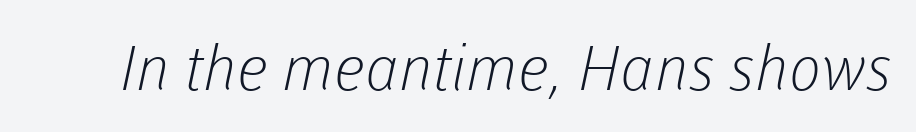
The image shows 62 px light sans-serif type; set normal letter spacing, not underlined; low stroke contrast and a medium x-height.
